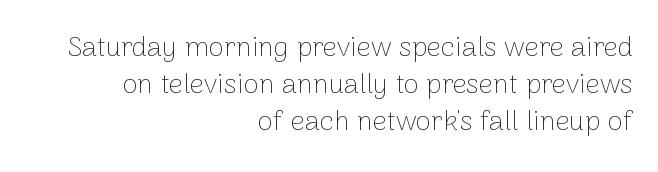
The image shows 28 px thin sans-serif type, upright; set right-aligned, normal line spacing (1.33x), normal letter spacing, not underlined; low stroke contrast and a medium x-height.
